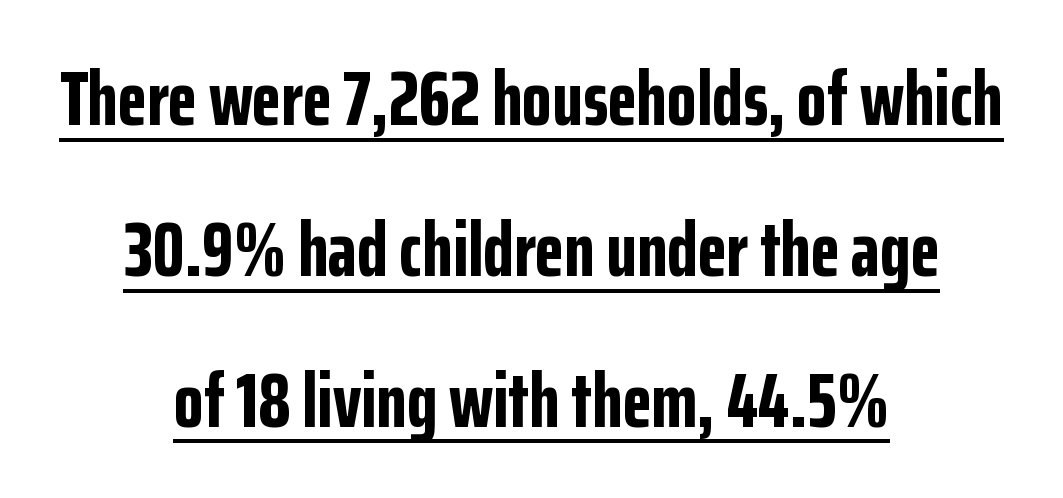
The image shows 77 px bold, condensed sans-serif type, upright; set centered, loose line spacing (1.96x), normal letter spacing, underlined; low stroke contrast and a medium x-height.
